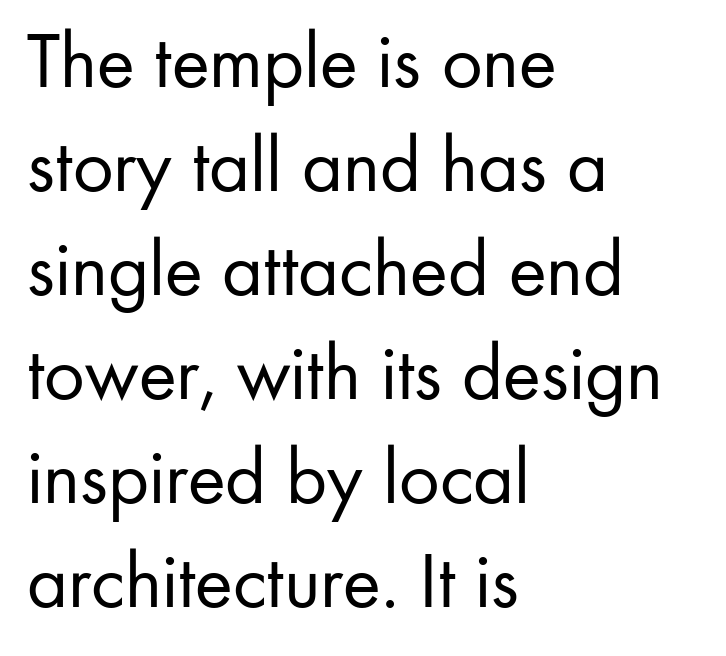
Q: Is the text bold? A: No.
Q: Is the text italic (slanted)? A: No, it is upright.
Q: Is the typeface a serif or a sans-serif typeface? A: Sans-serif.
Q: Is the text underlined? A: No.
Q: How is the paragraph aligned? A: Left-aligned.
Q: Is the spacing between letters normal or unusually wide? A: Normal.
Q: Is the spacing between lines tight, normal or loose? A: Normal.
Q: Width (condensed, normal, or wide)? A: Normal.
Q: Stroke contrast? A: Low.
Q: x-height? A: Small.
Q: Monospaced? A: No.
